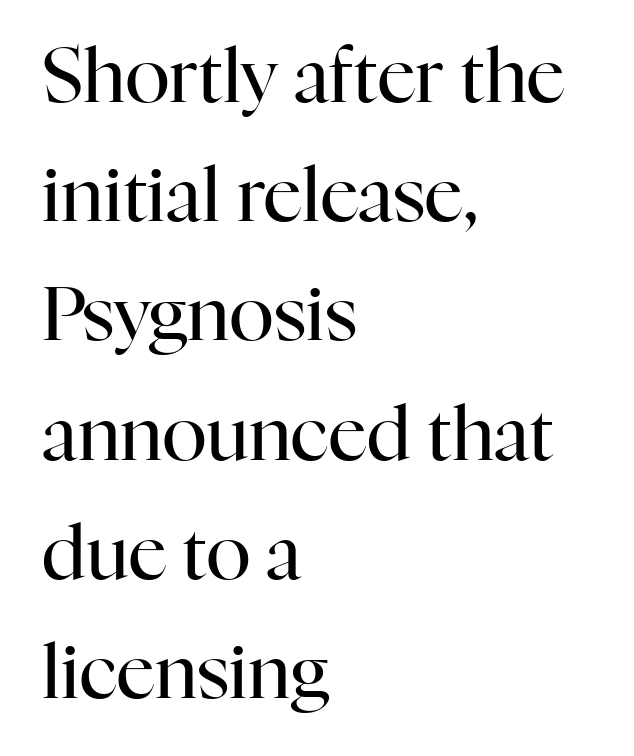
Q: Is the text bold? A: No.
Q: Is the text italic (slanted)? A: No, it is upright.
Q: Is the typeface a serif or a sans-serif typeface? A: Serif.
Q: Is the text underlined? A: No.
Q: How is the paragraph aligned? A: Left-aligned.
Q: Is the spacing between letters normal or unusually wide? A: Normal.
Q: Is the spacing between lines tight, normal or loose? A: Normal.
Q: Width (condensed, normal, or wide)? A: Normal.
Q: Stroke contrast? A: High.
Q: x-height? A: Medium.
Q: Monospaced? A: No.
